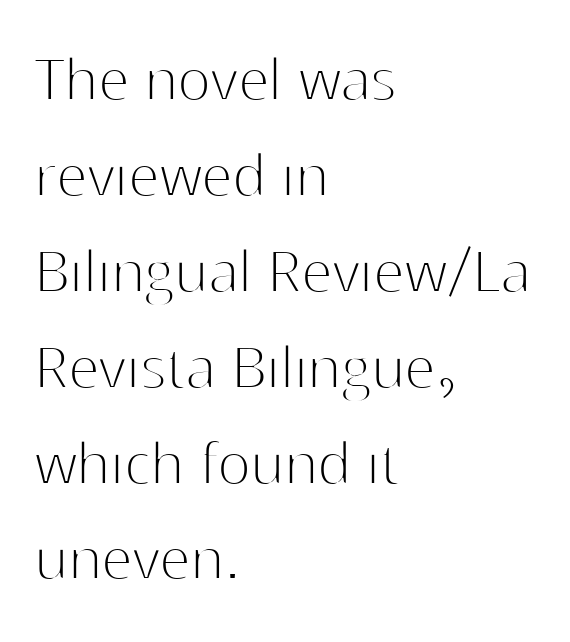
{"serif": "no", "italic": "no", "bold": "no", "weight": "thin", "width": "normal", "stroke_contrast": "high", "x_height": "medium", "monospaced": "no", "underline": "no", "align": "left", "line_spacing": "normal", "line_spacing_ratio": 1.37, "letter_spacing": "normal", "letter_spacing_em": 0.0, "glyph_px": 70}
